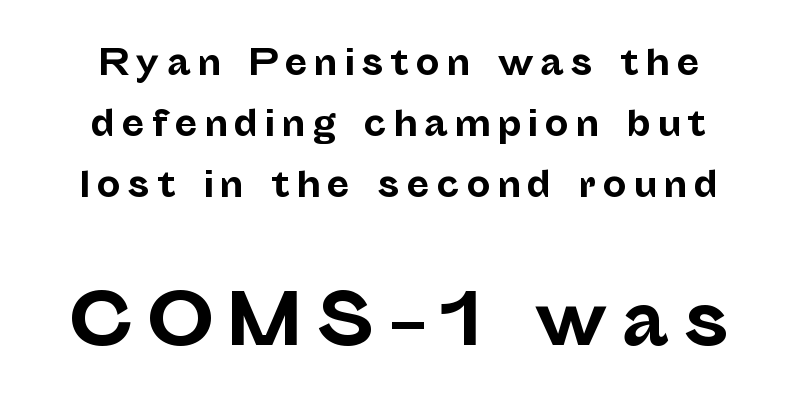
{"serif": "no", "italic": "no", "bold": "yes", "weight": "bold", "width": "normal", "stroke_contrast": "low", "x_height": "medium", "monospaced": "no", "underline": "no", "line_spacing_ratio": 1.79, "larger_block": "second", "size_ratio": 2.03, "glyph_px": 69}
